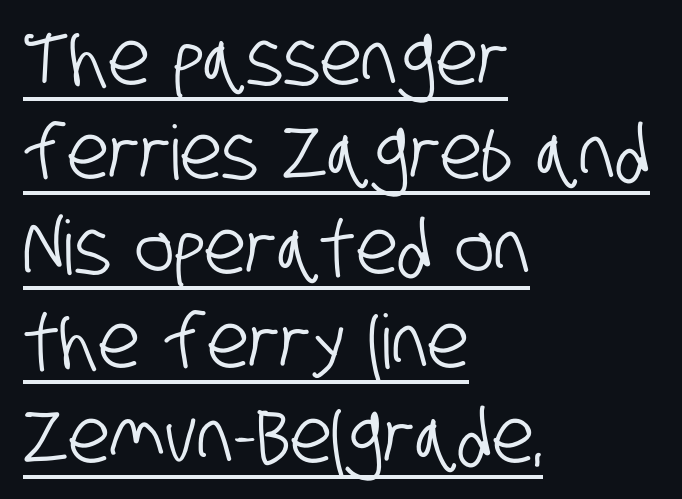
The image shows 75 px condensed sans-serif type; set left-aligned, normal line spacing (1.26x), normal letter spacing, underlined; low stroke contrast and a large x-height.
